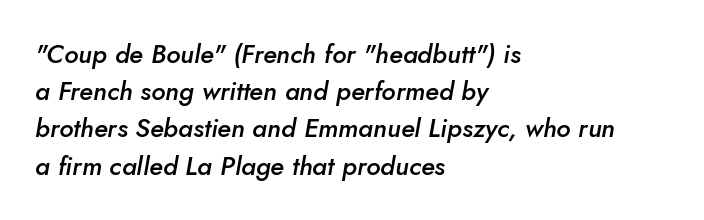
{"italic": "yes", "lean": "right", "slant_degrees": 10, "bold": "semi", "underline": "no", "align": "left", "line_spacing": "normal", "line_spacing_ratio": 1.43, "letter_spacing": "normal", "letter_spacing_em": 0.0, "glyph_px": 26}
